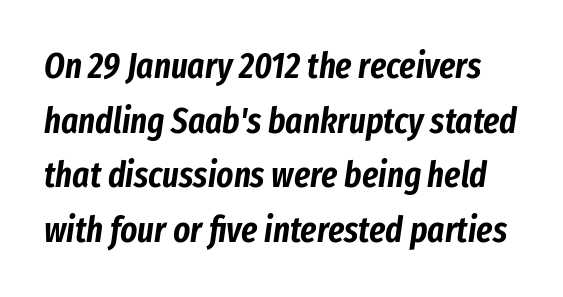
Q: Is the text italic (slanted)? A: Yes, it leans right by about 8 degrees.
Q: Is the text underlined? A: No.
Q: Is the spacing between letters normal or unusually wide? A: Normal.
Q: Is the spacing between lines tight, normal or loose? A: Normal.
Q: Width (condensed, normal, or wide)? A: Condensed.
Q: Stroke contrast? A: Low.
Q: x-height? A: Medium.
Q: Monospaced? A: No.
